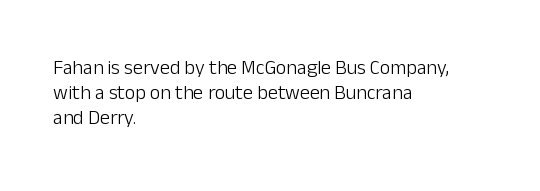
Q: Is the text bold? A: No.
Q: Is the text italic (slanted)? A: No, it is upright.
Q: Is the text underlined? A: No.
Q: How is the paragraph aligned? A: Left-aligned.
Q: Is the spacing between letters normal or unusually wide? A: Normal.
